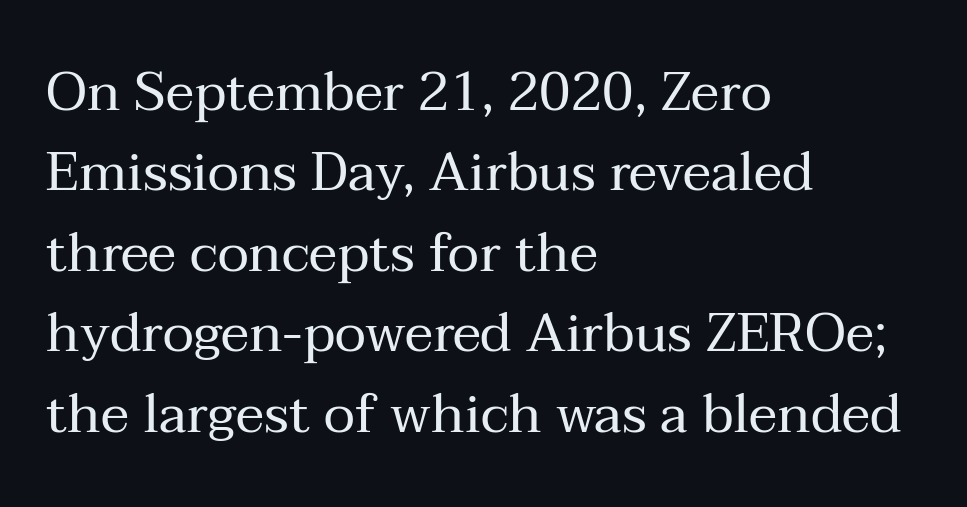
{"serif": "yes", "italic": "no", "bold": "no", "weight": "regular", "width": "normal", "stroke_contrast": "medium", "x_height": "medium", "monospaced": "no", "underline": "no", "align": "left", "line_spacing": "normal", "line_spacing_ratio": 1.49, "letter_spacing": "normal", "letter_spacing_em": 0.0, "glyph_px": 54}
